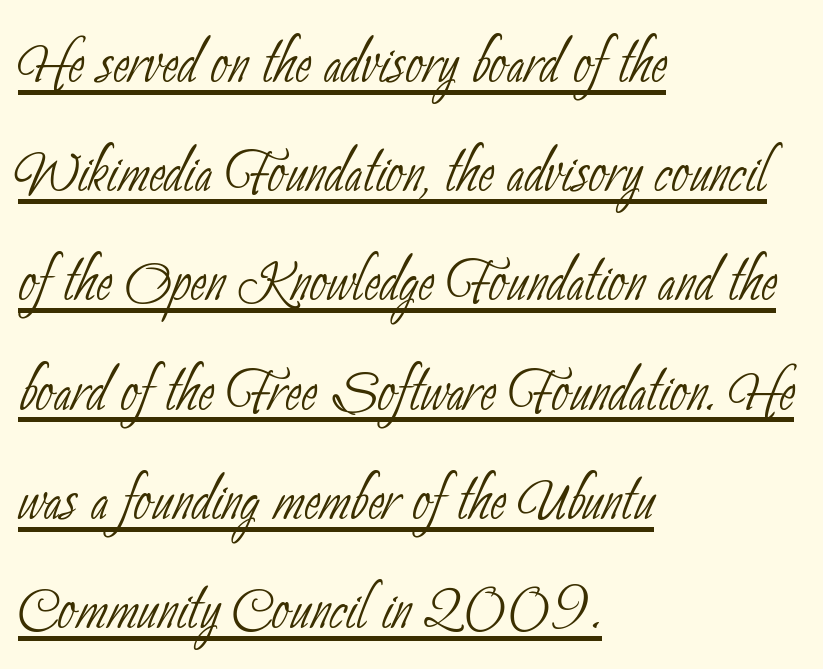
{"serif": "no", "bold": "no", "weight": "thin", "width": "condensed", "stroke_contrast": "low", "x_height": "small", "monospaced": "no", "underline": "yes", "align": "left", "line_spacing": "normal", "line_spacing_ratio": 1.4, "letter_spacing": "normal", "letter_spacing_em": 0.0, "glyph_px": 78}
